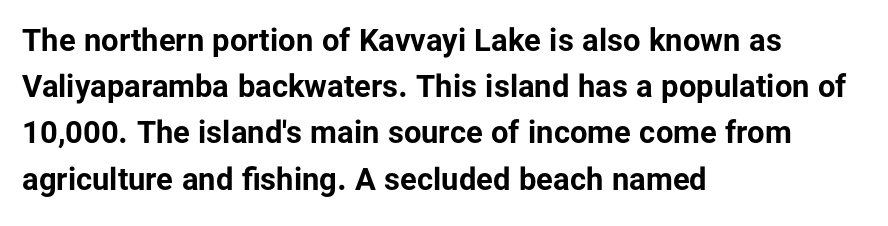
A typesetter would call this leading conventional body-copy spacing. Underline: absent. Reading down the block, your eye returns to a fixed left position each line. Serif or sans? Sans — the stroke terminals are bare. Looks like regular typesetting: each glyph gets only the width it needs. The letters stand straight up with perfectly vertical stems.
